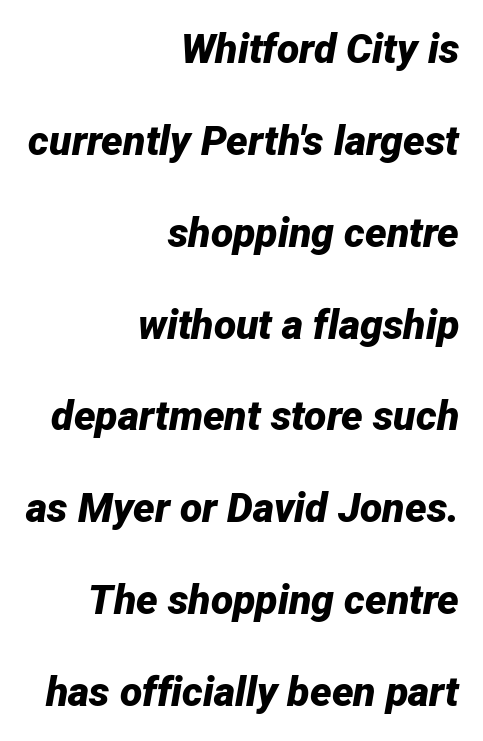
Q: Is the text bold? A: Yes.
Q: Is the text italic (slanted)? A: Yes, it leans right by about 12 degrees.
Q: Is the text underlined? A: No.
Q: How is the paragraph aligned? A: Right-aligned.
Q: Is the spacing between letters normal or unusually wide? A: Normal.
Q: Is the spacing between lines tight, normal or loose? A: Loose.
Q: Width (condensed, normal, or wide)? A: Normal.
Q: Stroke contrast? A: Low.
Q: x-height? A: Medium.
Q: Monospaced? A: No.
